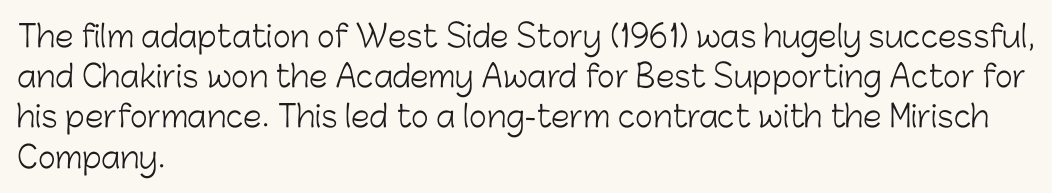
The image shows 30 px light sans-serif type, upright; set left-aligned, normal line spacing (1.34x), normal letter spacing, not underlined; low stroke contrast and a medium x-height.
